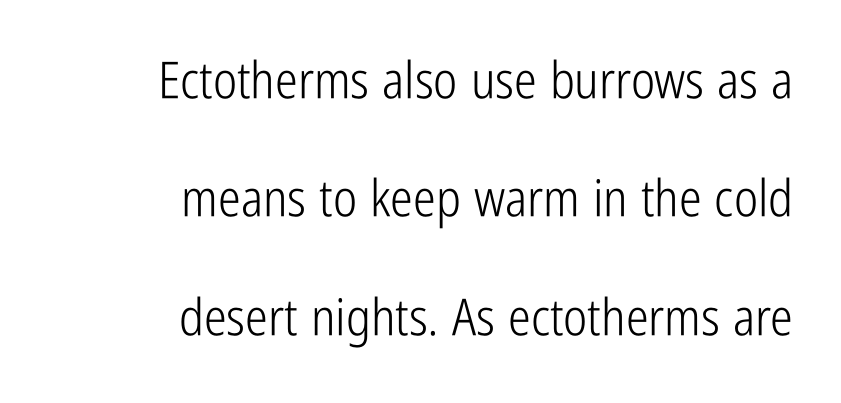
The image shows 51 px light, condensed sans-serif type, upright; set right-aligned, loose line spacing (2.32x), normal letter spacing, not underlined; low stroke contrast and a medium x-height.
